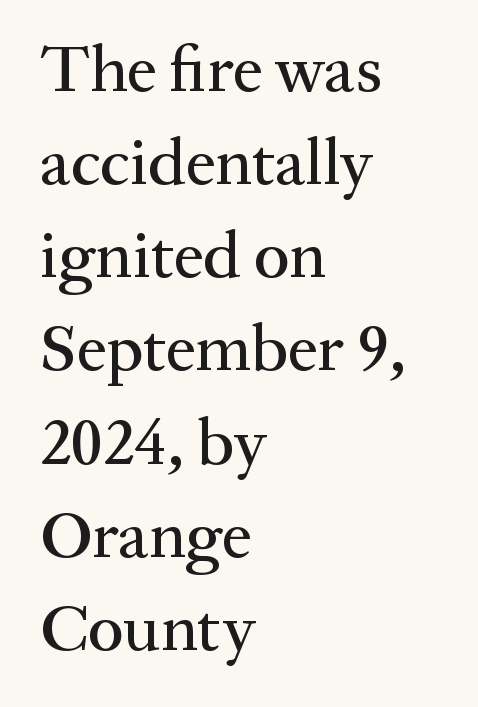
The image shows 67 px serif type, upright; set left-aligned, normal line spacing (1.39x), normal letter spacing, not underlined; medium stroke contrast and a medium x-height.
